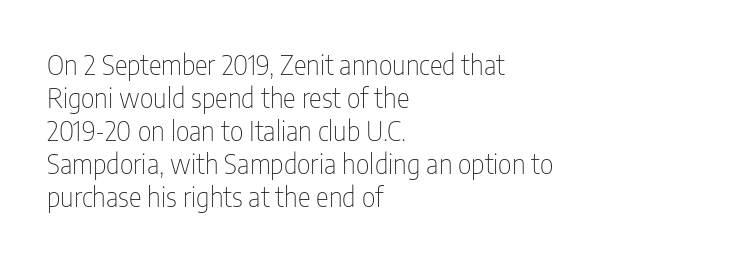
The image shows 27 px text type, upright; set left-aligned, line spacing 1.22x, normal letter spacing, not underlined.
